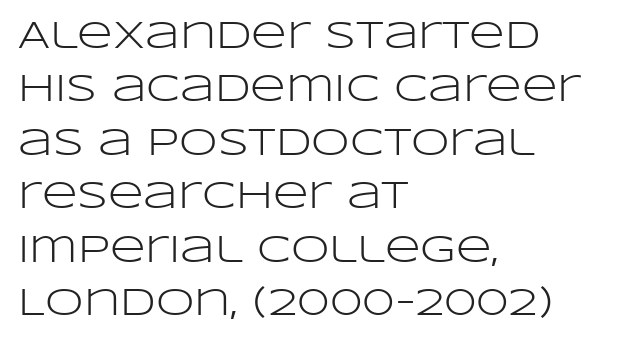
The image shows 39 px light, wide sans-serif type, upright; set left-aligned, normal line spacing (1.37x), normal letter spacing, not underlined; low stroke contrast and a large x-height.
